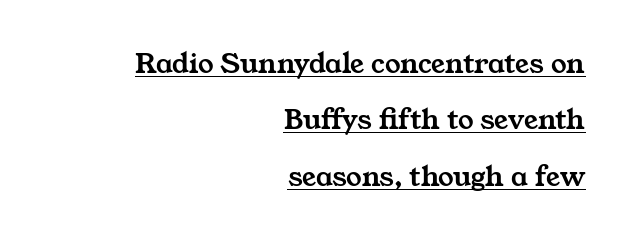
{"serif": "yes", "width": "wide", "stroke_contrast": "medium", "x_height": "medium", "monospaced": "no", "underline": "yes", "align": "right", "line_spacing_ratio": 1.82, "letter_spacing": "normal", "letter_spacing_em": 0.0, "glyph_px": 31}
